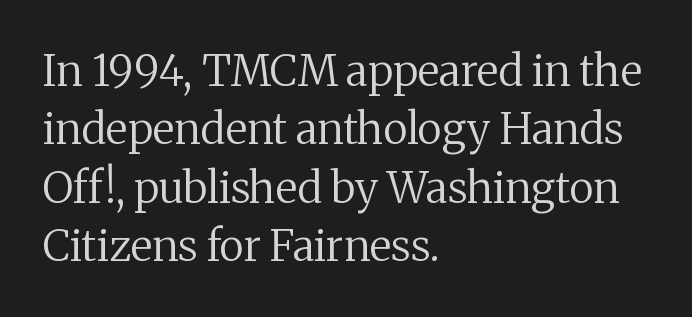
Q: Is the text bold? A: No.
Q: Is the text italic (slanted)? A: No, it is upright.
Q: Is the typeface a serif or a sans-serif typeface? A: Serif.
Q: Is the text underlined? A: No.
Q: How is the paragraph aligned? A: Left-aligned.
Q: Is the spacing between letters normal or unusually wide? A: Normal.
Q: Is the spacing between lines tight, normal or loose? A: Normal.
Q: Width (condensed, normal, or wide)? A: Normal.
Q: Stroke contrast? A: Medium.
Q: x-height? A: Medium.
Q: Monospaced? A: No.
